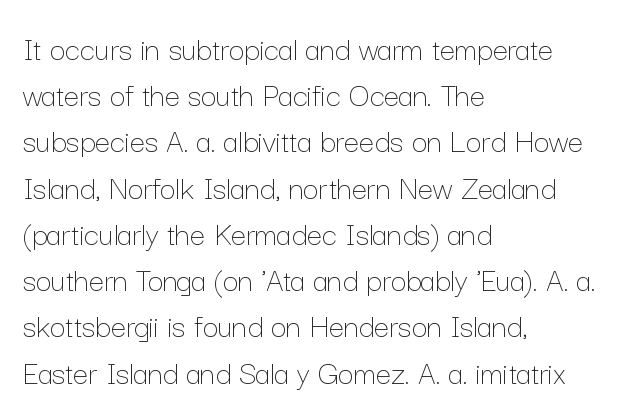
Heaviness? Minimal to ordinary, like unemphasized prose. The strip under each line holds only bare page. The axis of the letterforms is exactly vertical. The rendering anchors every line to the left-hand side.
